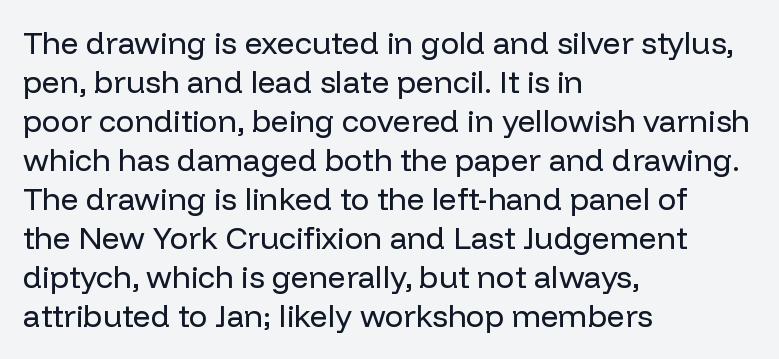
Q: Is the text bold? A: No.
Q: Is the text italic (slanted)? A: No, it is upright.
Q: Is the typeface a serif or a sans-serif typeface? A: Sans-serif.
Q: Is the text underlined? A: No.
Q: How is the paragraph aligned? A: Left-aligned.
Q: Is the spacing between letters normal or unusually wide? A: Normal.
Q: Is the spacing between lines tight, normal or loose? A: Normal.
Q: Width (condensed, normal, or wide)? A: Normal.
Q: Stroke contrast? A: Low.
Q: x-height? A: Medium.
Q: Monospaced? A: No.
